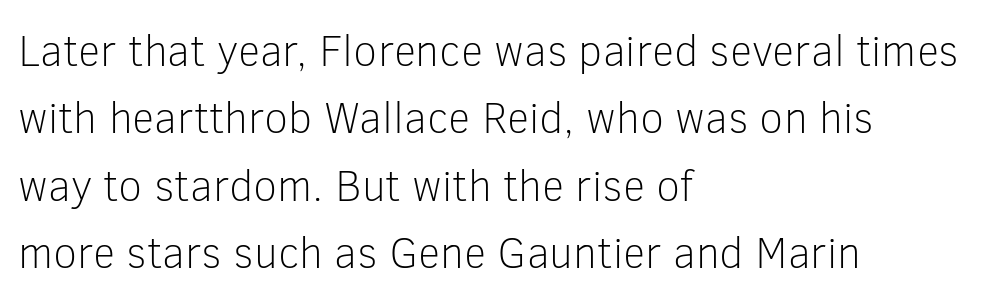
{"serif": "no", "italic": "no", "bold": "no", "weight": "light", "width": "normal", "stroke_contrast": "low", "x_height": "medium", "monospaced": "no", "underline": "no", "align": "left", "line_spacing": "normal", "line_spacing_ratio": 1.53, "letter_spacing": "normal", "letter_spacing_em": 0.0, "glyph_px": 44}
